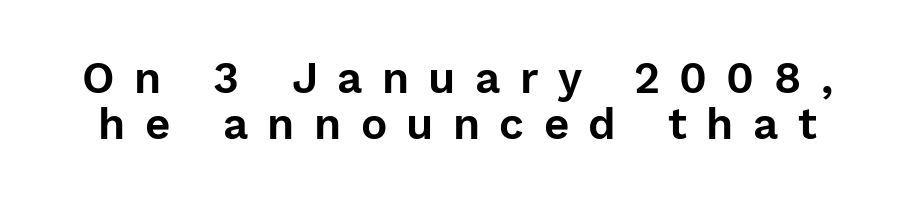
The image shows 44 px sans-serif type, upright; set tight line spacing (1.05x), unusually wide letter spacing (+0.44 em), not underlined; low stroke contrast and a medium x-height.
